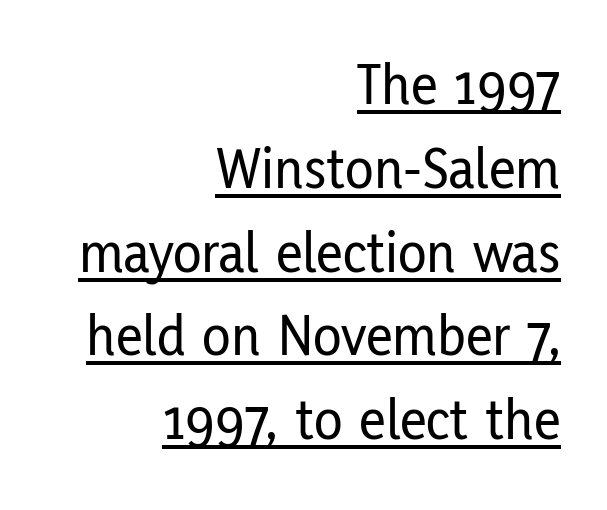
The image shows 59 px condensed sans-serif type, upright; set right-aligned, normal line spacing (1.42x), normal letter spacing, underlined; low stroke contrast and a medium x-height.
